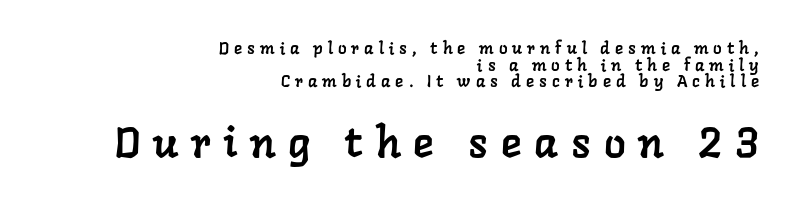
The image shows 43 px serif type; set right-aligned, tight line spacing (0.98x), unusually wide letter spacing (+0.3 em), not underlined; the second (bottom) block is 2.53x larger; low stroke contrast and a medium x-height.
